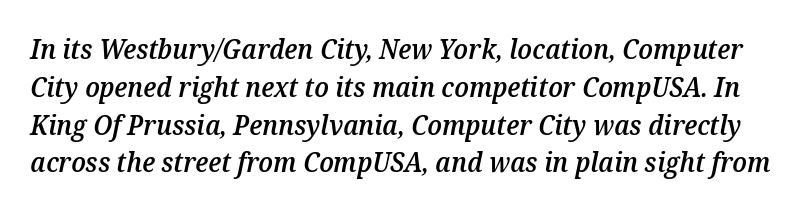
Q: Is the text bold? A: Semi-bold.
Q: Is the text italic (slanted)? A: Yes, it leans right by about 12 degrees.
Q: Is the text underlined? A: No.
Q: Is the spacing between letters normal or unusually wide? A: Normal.
Q: Is the spacing between lines tight, normal or loose? A: Normal.
